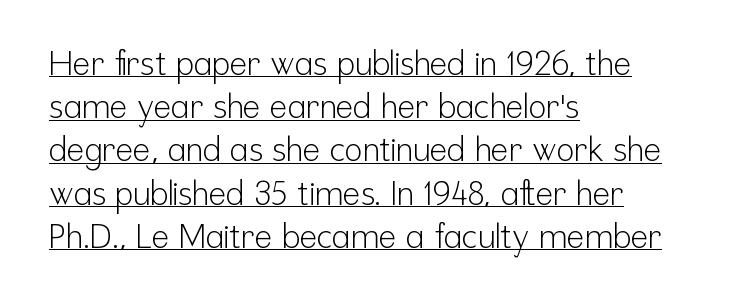
Somebody hit Ctrl+U on this one — the words are underlined. Each letter's strokes conclude bluntly, with no projecting serifs. Leftover space on each line is placed entirely after the last word. In terms of posture, this sample is upright. The letterforms sit at book weight or below. Between one letter and the next there's only the usual sliver of space.
